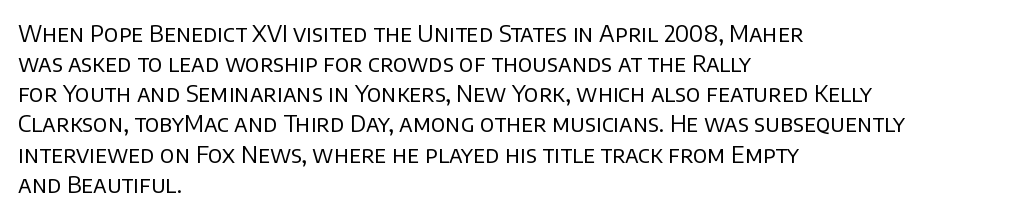
{"italic": "no", "bold": "no", "underline": "no", "align": "left", "line_spacing": "normal", "line_spacing_ratio": 1.31, "letter_spacing": "normal", "letter_spacing_em": 0.0, "glyph_px": 23}
